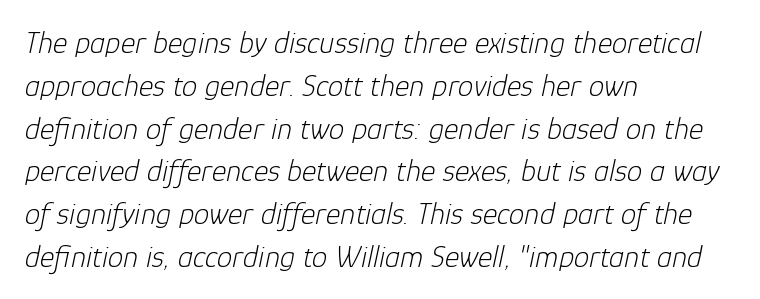
The image shows 31 px light type, italic (leaning right); set left-aligned, normal line spacing (1.38x), normal letter spacing, not underlined; low stroke contrast and a medium x-height.
